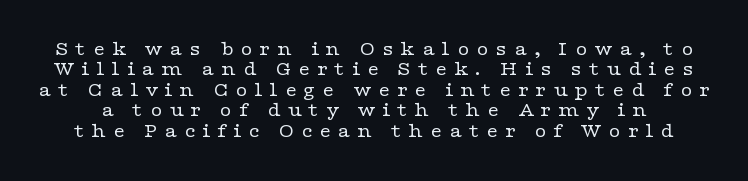
Q: Is the text bold? A: No.
Q: Is the text italic (slanted)? A: No, it is upright.
Q: Is the text underlined? A: No.
Q: Is the spacing between letters normal or unusually wide? A: Unusually wide.
Q: Is the spacing between lines tight, normal or loose? A: Tight.
